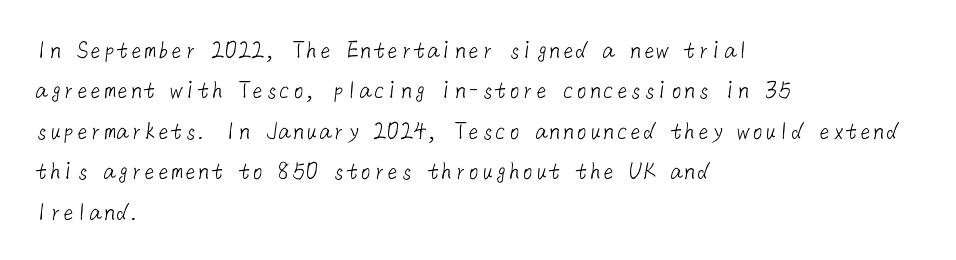
The weight tops out at a normal text grade. The setting favours the left margin, as ordinary paragraphs usually do. The passage shown is not underscored anywhere. Observe the ordinary spacing: letters are neighbours, not strangers.
